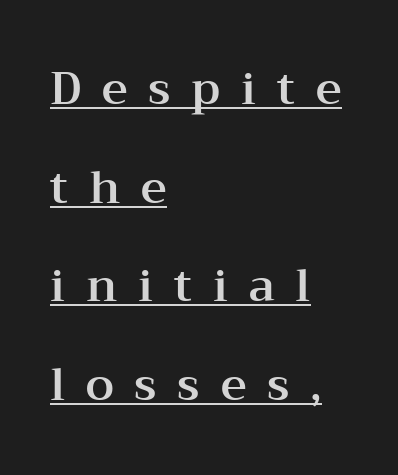
The image shows 45 px wide serif type, upright; set left-aligned, loose line spacing (2.19x), unusually wide letter spacing (+0.46 em), underlined; medium stroke contrast and a medium x-height.
